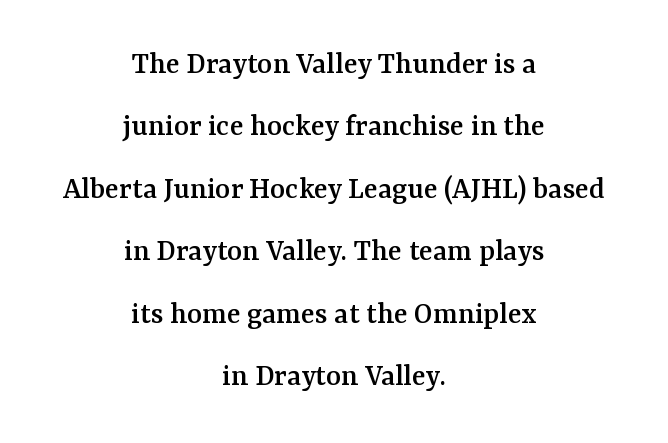
Proportional: the letters do not fall into vertical columns. The glyphs in this specimen are seriffed. Just letters on the line, the space beneath them empty. One-word summary of the alignment: center. This sample uses an upright cut, with every glyph sitting square on the baseline. The passage shown has conventional tracking throughout.
